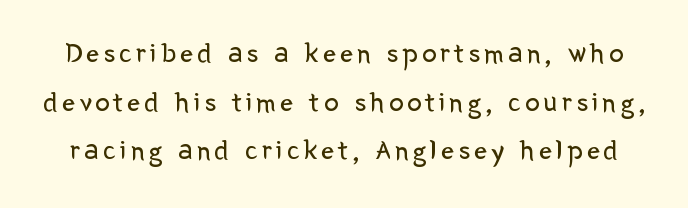
A typesetter would mark this as roman, not italic. Check the space under the baseline: it is left empty. Vertical spacing — default. Weight: regular or lighter.
